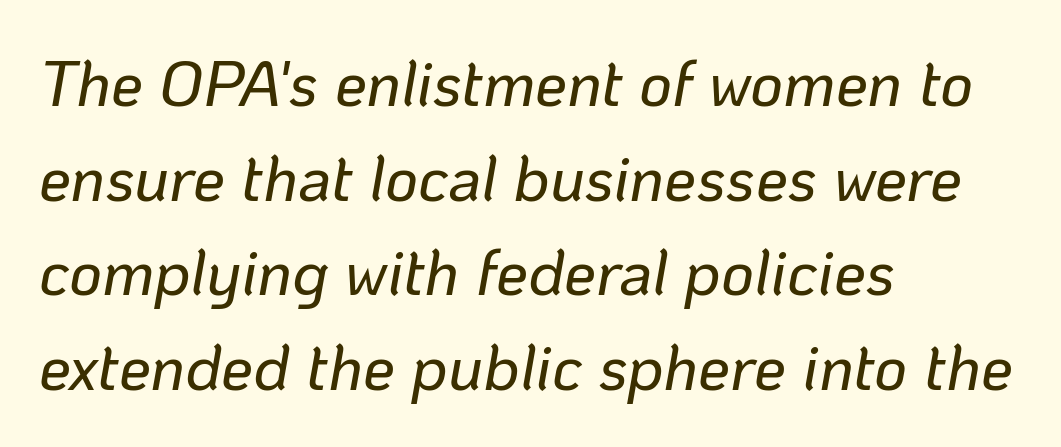
The image shows 64 px text type, italic (leaning right); set left-aligned, normal line spacing (1.48x), normal letter spacing, not underlined; low stroke contrast and a medium x-height.
